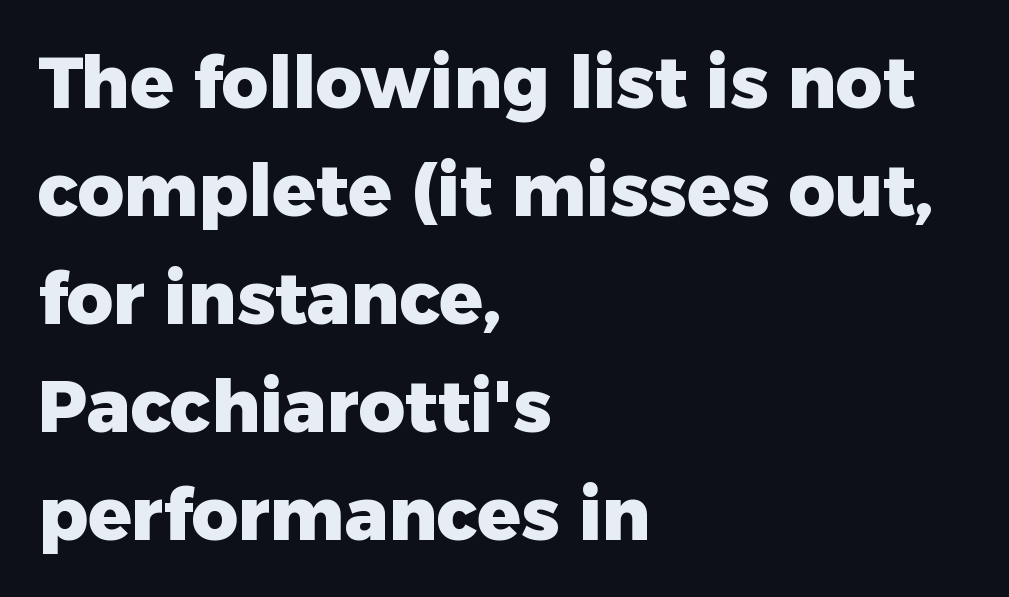
Q: Is the text bold? A: Yes.
Q: Is the text italic (slanted)? A: No, it is upright.
Q: Is the typeface a serif or a sans-serif typeface? A: Sans-serif.
Q: Is the text underlined? A: No.
Q: How is the paragraph aligned? A: Left-aligned.
Q: Is the spacing between letters normal or unusually wide? A: Normal.
Q: Is the spacing between lines tight, normal or loose? A: Normal.
Q: Width (condensed, normal, or wide)? A: Normal.
Q: Stroke contrast? A: Low.
Q: x-height? A: Medium.
Q: Monospaced? A: No.
